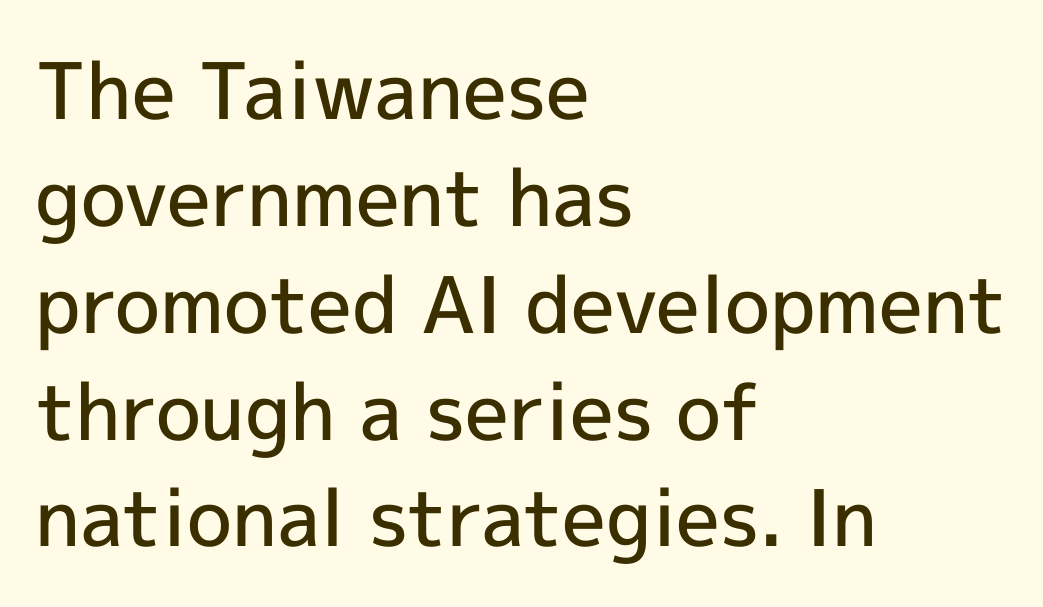
Q: Is the text bold? A: Semi-bold.
Q: Is the text italic (slanted)? A: No, it is upright.
Q: Is the typeface a serif or a sans-serif typeface? A: Sans-serif.
Q: Is the text underlined? A: No.
Q: How is the paragraph aligned? A: Left-aligned.
Q: Is the spacing between letters normal or unusually wide? A: Normal.
Q: Is the spacing between lines tight, normal or loose? A: Normal.
Q: Width (condensed, normal, or wide)? A: Normal.
Q: x-height? A: Medium.
Q: Monospaced? A: No.
